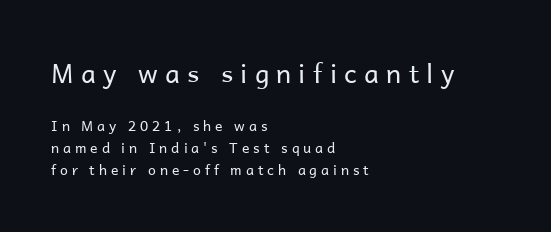
{"italic": "no", "bold": "no", "underline": "no", "align": "left", "line_spacing": "normal", "line_spacing_ratio": 1.57, "letter_spacing": "wide", "letter_spacing_em": 0.28, "larger_block": "first", "size_ratio": 1.86, "glyph_px": 26}
